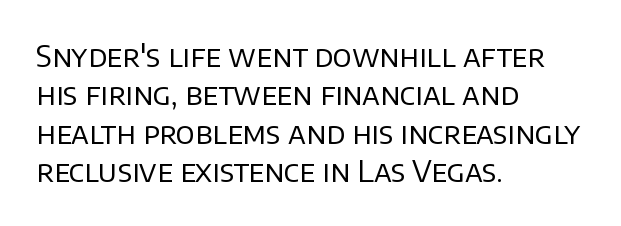
What stands out about the letter spacing? Nothing — it is the standard amount. The lettering holds an erect, upright posture throughout. Notice how descenders clear the ascenders below comfortably — that's standard leading. The letters advance in unequal steps, a hallmark of proportional type. The strokes are not fattened; the text isn't bold.
